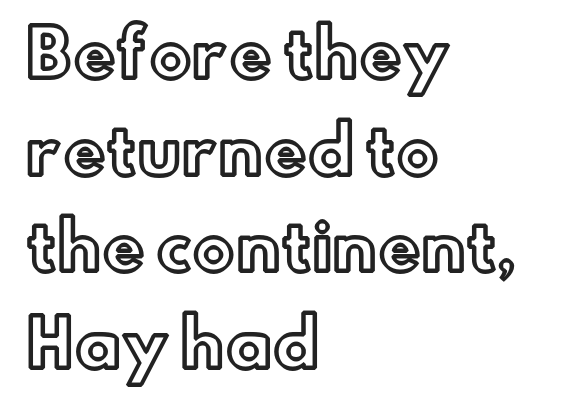
The image shows 64 px text type, upright; set left-aligned, normal line spacing (1.51x), normal letter spacing, not underlined; a small x-height.
